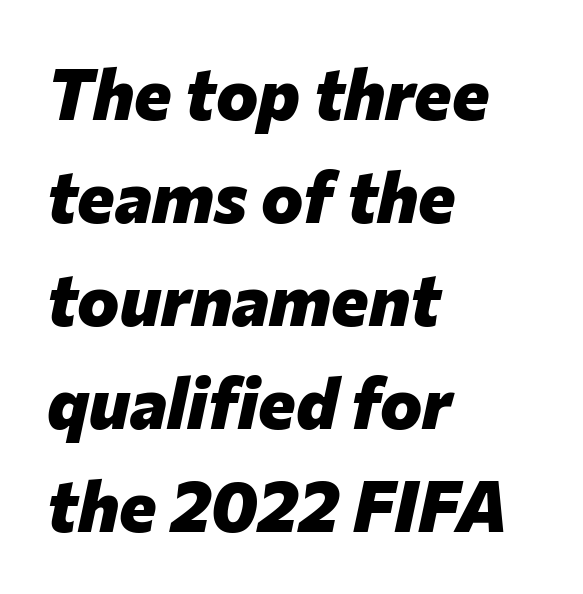
{"italic": "yes", "lean": "right", "slant_degrees": 12, "bold": "yes", "weight": "heavy", "width": "normal", "stroke_contrast": "low", "x_height": "medium", "monospaced": "no", "underline": "no", "align": "left", "line_spacing": "normal", "line_spacing_ratio": 1.45, "letter_spacing": "normal", "letter_spacing_em": 0.0, "glyph_px": 71}
